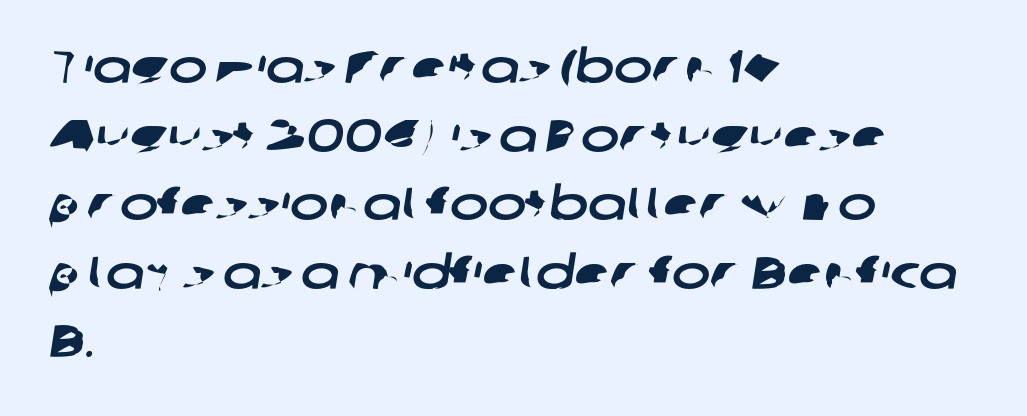
The image shows 46 px wide sans-serif type; set left-aligned, normal line spacing (1.49x), normal letter spacing, not underlined; low stroke contrast and a medium x-height.
